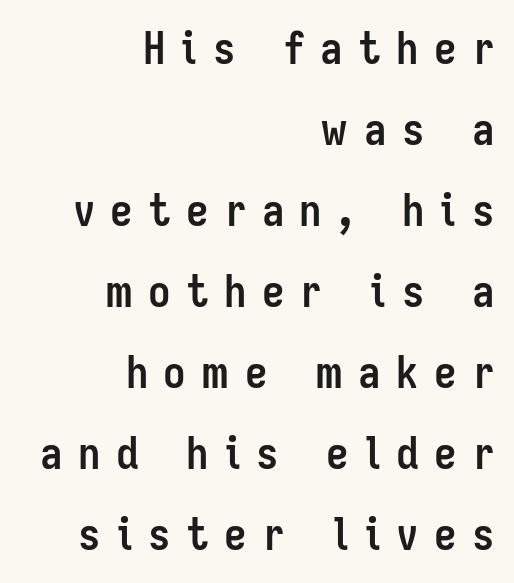
The image shows 45 px semibold, condensed sans-serif type, upright; set right-aligned, line spacing 1.8x, unusually wide letter spacing (+0.34 em), not underlined; low stroke contrast and a medium x-height.
